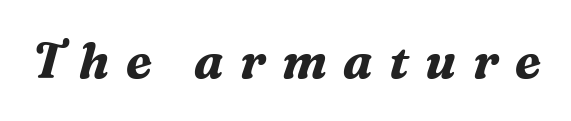
{"serif": "yes", "italic": "yes", "lean": "right", "slant_degrees": 16, "bold": "yes", "weight": "bold", "width": "normal", "stroke_contrast": "medium", "x_height": "medium", "monospaced": "no", "underline": "no", "letter_spacing": "wide", "letter_spacing_em": 0.33, "glyph_px": 49}
